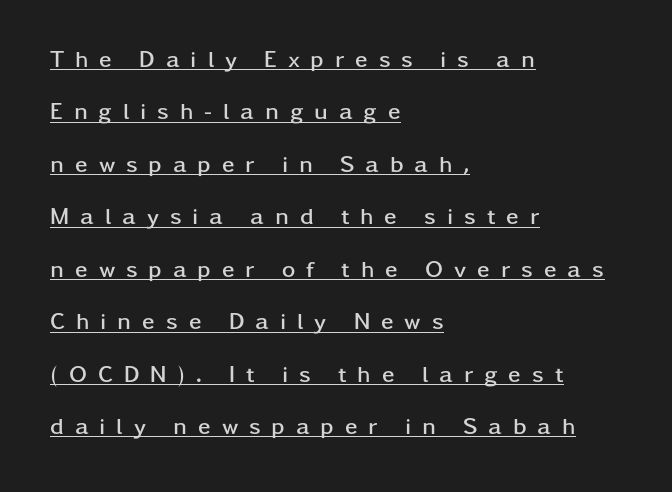
The image shows 23 px bold type, upright; set left-aligned, loose line spacing (2.28x), unusually wide letter spacing (+0.47 em), underlined.
